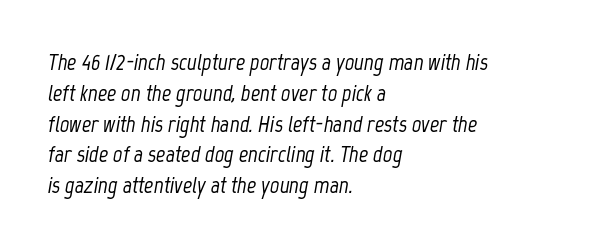
Q: Is the text italic (slanted)? A: Yes, it leans right by about 12 degrees.
Q: Is the text underlined? A: No.
Q: How is the paragraph aligned? A: Left-aligned.
Q: Is the spacing between letters normal or unusually wide? A: Normal.
Q: Is the spacing between lines tight, normal or loose? A: Normal.
